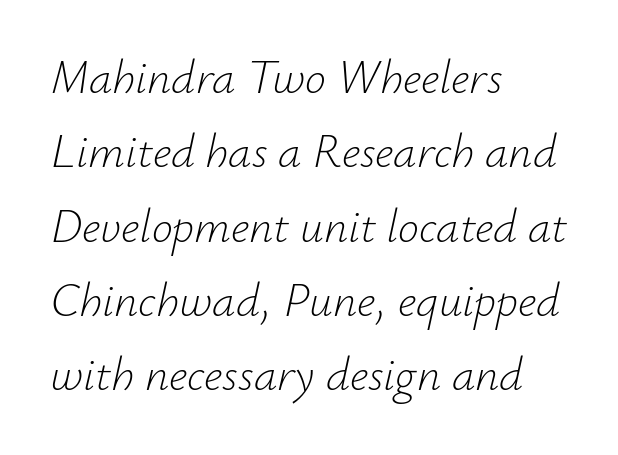
The image shows 47 px light type, italic (leaning right); set left-aligned, normal line spacing (1.58x), normal letter spacing, not underlined; low stroke contrast and a small x-height.
